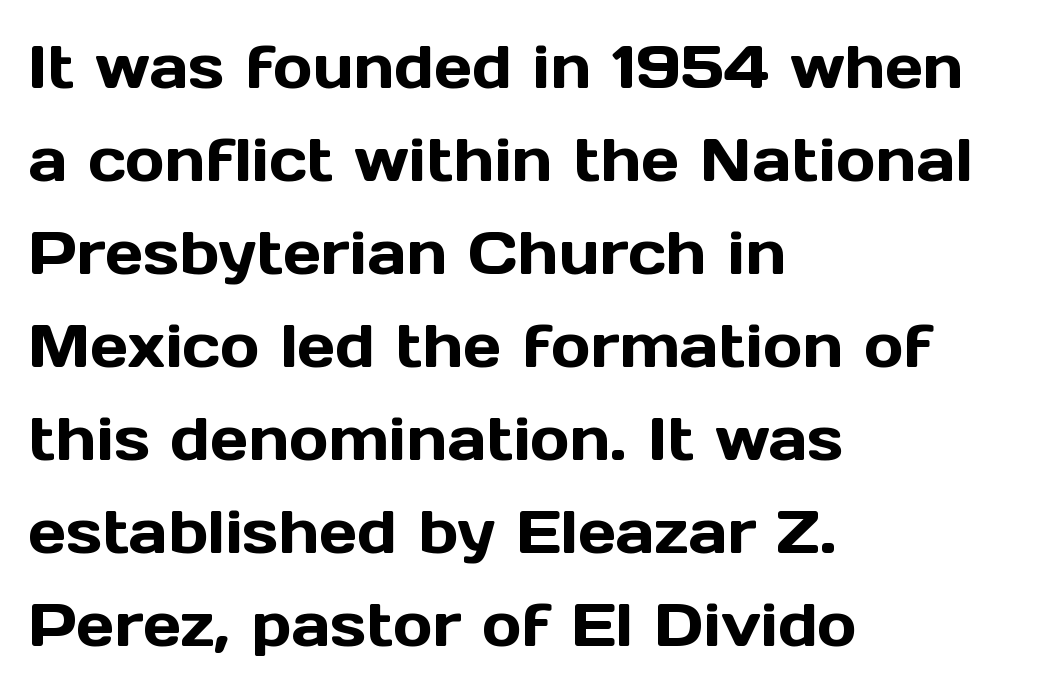
{"serif": "no", "italic": "no", "width": "normal", "x_height": "medium", "monospaced": "no", "underline": "no", "align": "left", "line_spacing": "normal", "line_spacing_ratio": 1.55, "letter_spacing": "normal", "letter_spacing_em": 0.0, "glyph_px": 60}
